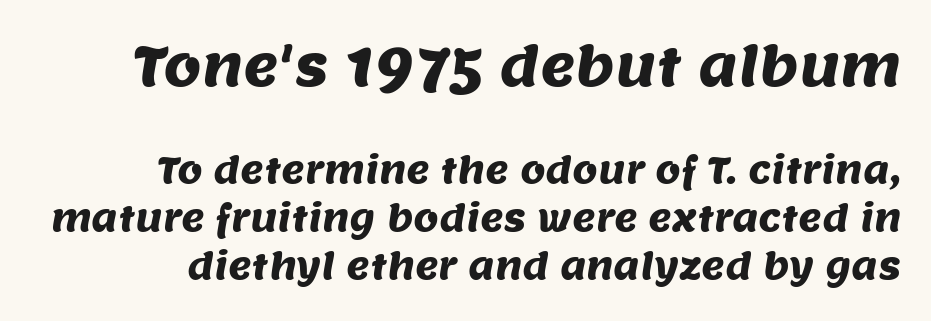
The image shows 54 px sans-serif type; set normal line spacing (1.34x), normal letter spacing, not underlined; the first (top) block is 1.5x larger; medium stroke contrast and a large x-height.
